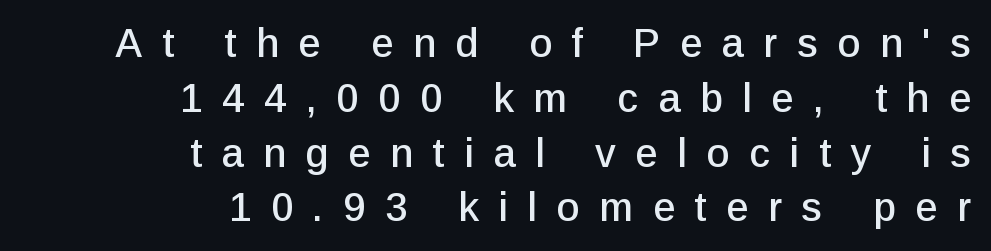
Q: Is the text italic (slanted)? A: No, it is upright.
Q: Is the typeface a serif or a sans-serif typeface? A: Sans-serif.
Q: Is the text underlined? A: No.
Q: How is the paragraph aligned? A: Right-aligned.
Q: Is the spacing between letters normal or unusually wide? A: Unusually wide.
Q: Is the spacing between lines tight, normal or loose? A: Normal.
Q: Width (condensed, normal, or wide)? A: Normal.
Q: Stroke contrast? A: Low.
Q: x-height? A: Medium.
Q: Monospaced? A: No.
